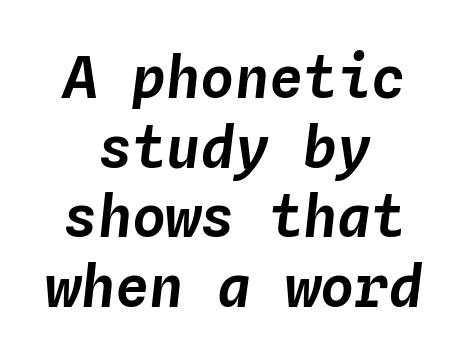
Descenders are the only things crossing below the line. Do the characters align in a grid? Yes, the font is monospaced. Nobody touched the tracking dial on this one. The face used here has a pronounced slope to its letters. This sample is center-justified, so both line endings float freely.
